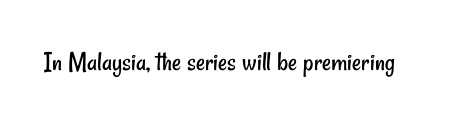
Standard letterfit; no display-style spreading of the glyphs. Here the designer chose a conventional face with non-uniform glyph widths. Rule under the text: the space is simply empty. Classification — sans serif. Is the stroke heavy? The answer is a plain regular-or-lighter.
